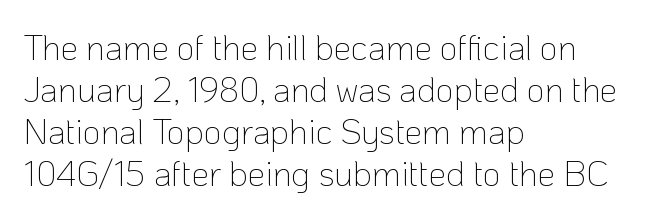
No word sits above an underline. Looks like regular typesetting: each glyph gets only the width it needs. The letters stand upright; this is a roman face. The rag falls on the right side of this text block. Caption: standard tracking, unaltered. Think standard paragraph weight, or any step lighter than that.
